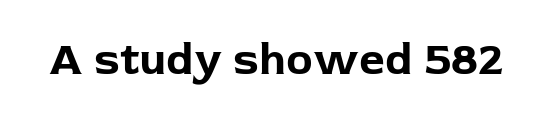
{"serif": "no", "italic": "no", "bold": "yes", "weight": "bold", "width": "normal", "stroke_contrast": "low", "x_height": "medium", "monospaced": "no", "underline": "no", "letter_spacing": "normal", "letter_spacing_em": 0.0, "glyph_px": 45}
